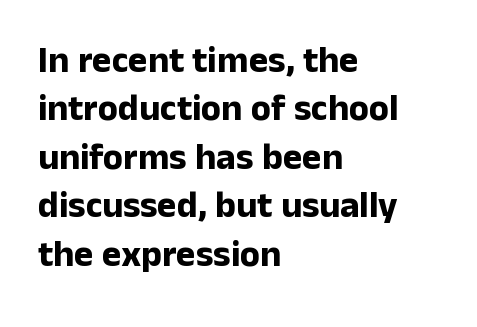
The image shows 37 px bold sans-serif type, upright; set left-aligned, normal line spacing (1.31x), normal letter spacing, not underlined; low stroke contrast and a medium x-height.
